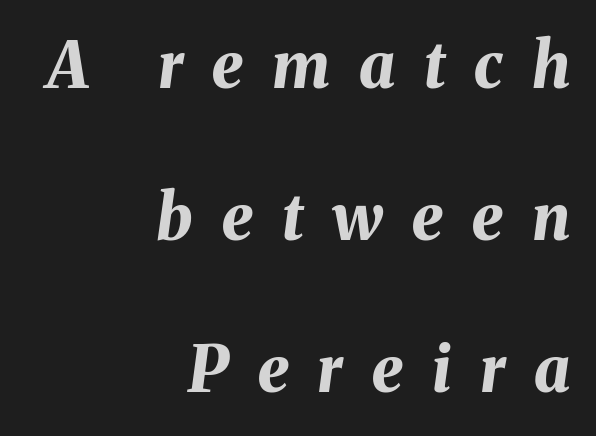
Character widths vary here, with narrow letters taking less room than wide ones. Leading is clearly above the norm, producing a sparse column. These lines stack with their right ends in a neat column. Tall strokes in this sample are angled rather than plumb.
